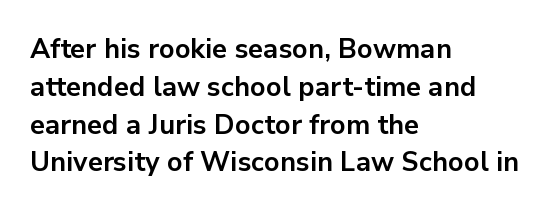
Line spacing here is normal. The baseline area is clear. This sample uses an upright cut, with every glyph sitting square on the baseline. These lines keep a tight, regular rhythm from letter to letter. Line beginnings align vertically; line endings do not.
